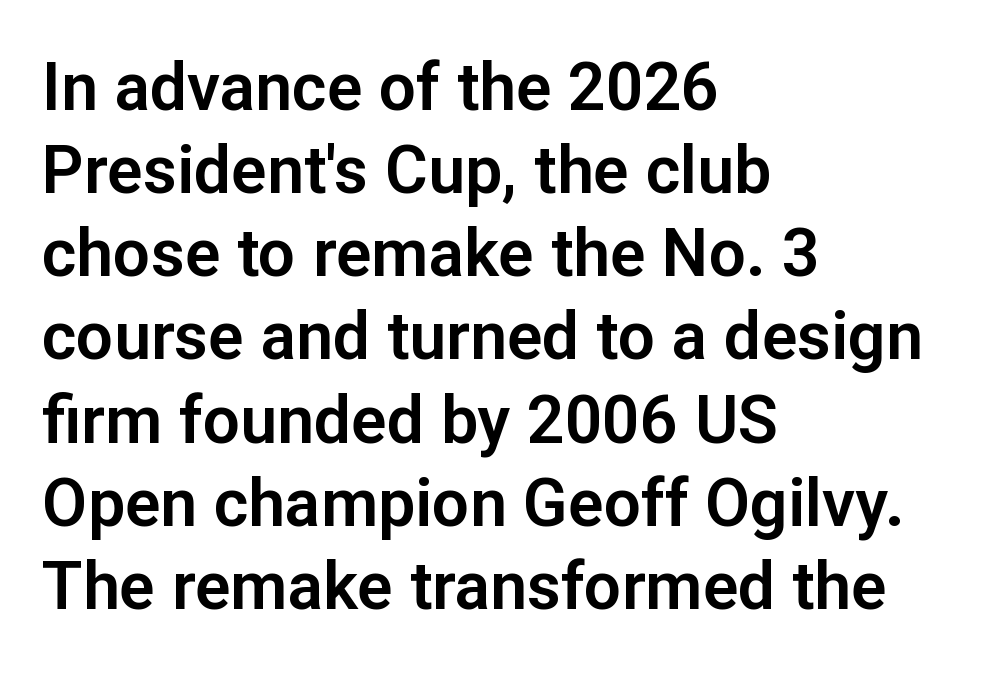
Each line starts at the same left margin while the right side varies. What kind of face is this? One without serifs — a sans. The gaps between neighbouring characters are ordinary and unremarkable. In terms of posture, this sample is upright. This sample keeps an unexceptional amount of space between lines. Descender tails drop into unmarked territory.
